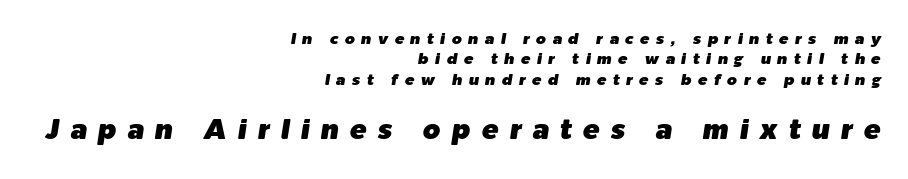
Observe the lean: these are italic letterforms. Display-style spreading of the glyphs; the letterfit is very open. Is the lower block the larger one? Yes — the lower block carries the bigger type. The area under the type is left untouched.
